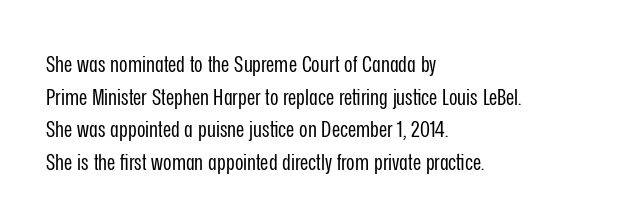
Characters follow at the spacing the type designer built in. The letterforms sit at book weight or below. Rendered with straight, roman letterforms. The rows are spaced the way most documents space them. The strip under each line holds only bare page.
